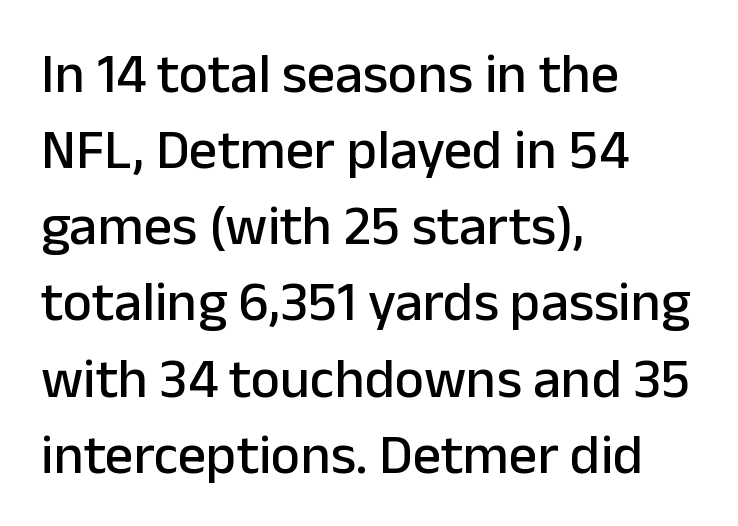
{"serif": "no", "italic": "no", "width": "normal", "stroke_contrast": "low", "x_height": "medium", "monospaced": "no", "underline": "no", "align": "left", "line_spacing": "normal", "line_spacing_ratio": 1.36, "letter_spacing": "normal", "letter_spacing_em": 0.0, "glyph_px": 56}
